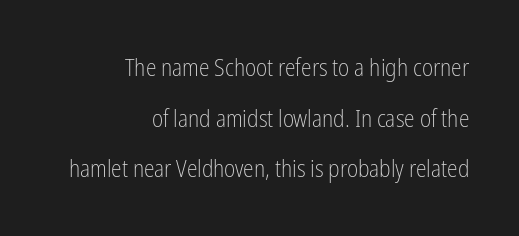
{"italic": "no", "bold": "no", "underline": "no", "align": "right", "line_spacing": "loose", "line_spacing_ratio": 2.11, "letter_spacing": "normal", "letter_spacing_em": 0.0, "glyph_px": 24}
